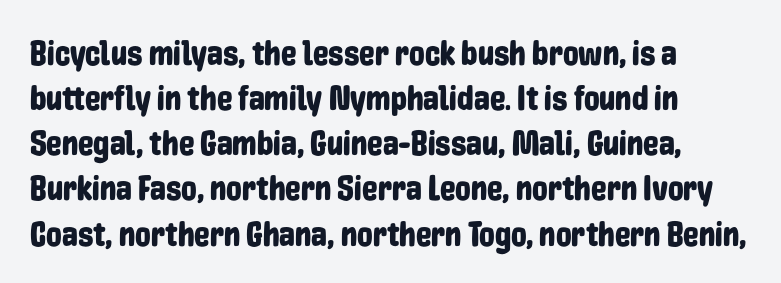
{"serif": "no", "italic": "no", "width": "condensed", "stroke_contrast": "low", "x_height": "medium", "monospaced": "no", "underline": "no", "align": "left", "line_spacing": "normal", "line_spacing_ratio": 1.29, "letter_spacing": "normal", "letter_spacing_em": 0.0, "glyph_px": 35}
